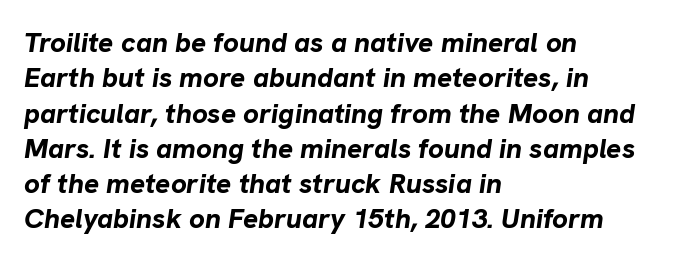
Quick note: italic. Nobody touched the tracking dial on this one. Think of a printed novel: that variable character pitch is what you see here. Bare-footed words on every line.
